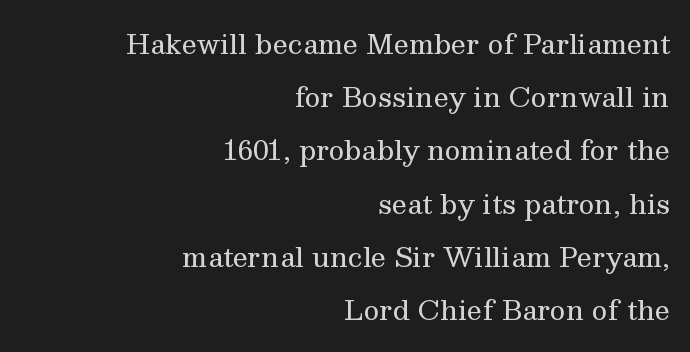
The image shows 27 px text type, upright; set right-aligned, loose line spacing (1.97x), normal letter spacing, not underlined.
